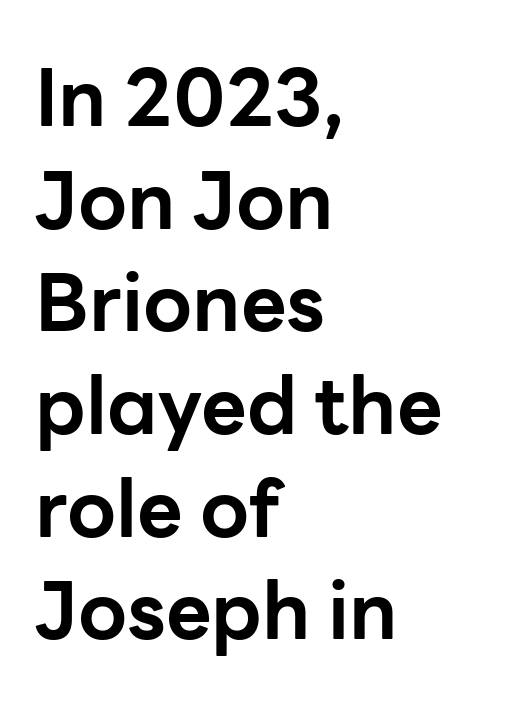
The strip under each line holds only bare page. The line-height multiplier appears to be the usual default. Spacing verdict: proportional, widths tailored to each character. In CSS terms this would be text-align: left. The type sits square on the baseline with zero lean. A typesetter would label this face a sans.
